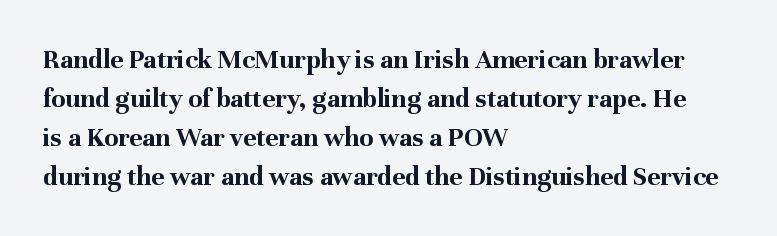
Between one letter and the next there's only the usual sliver of space. Heft: maximum for text — a bold. A clean baseline with only descenders dipping below it. If you drew a line through each stem, it would be perfectly vertical. Each line starts at the same left margin while the right side varies.
